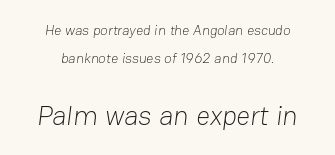
The image shows 27 px text type; set centered, loose line spacing (1.99x), normal letter spacing, not underlined; the second (bottom) block is 1.93x larger.
